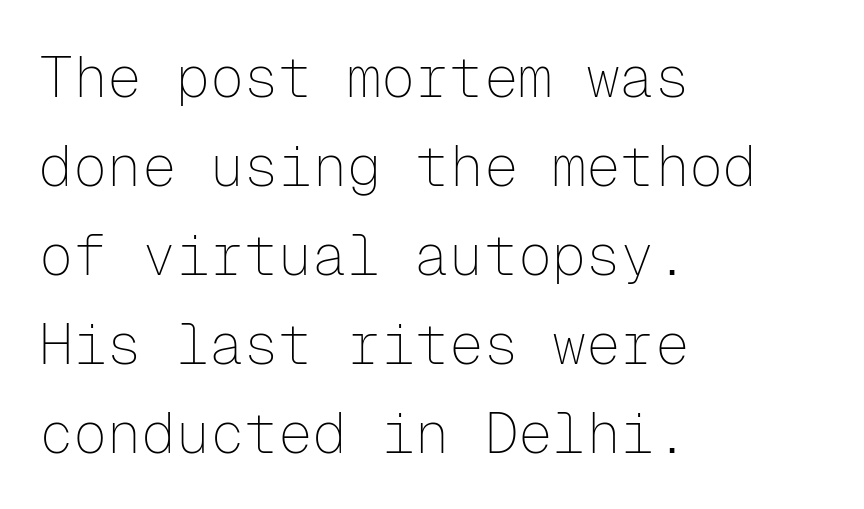
The image shows 57 px thin sans-serif type, upright, monospaced; set left-aligned, normal line spacing (1.56x), normal letter spacing, not underlined; low stroke contrast and a medium x-height.
